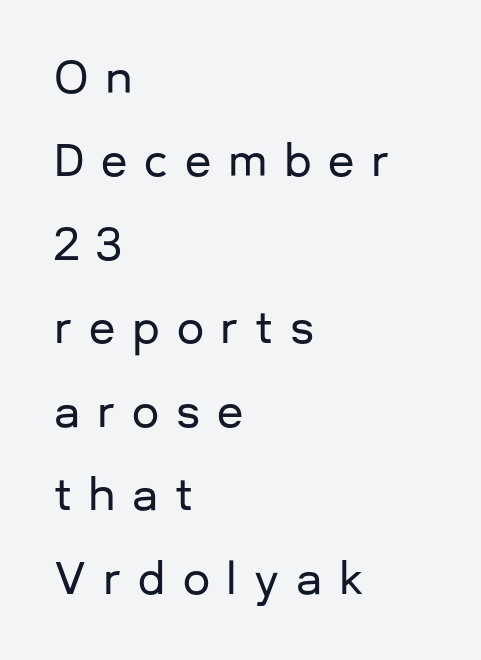
{"serif": "no", "italic": "no", "width": "normal", "stroke_contrast": "low", "x_height": "medium", "monospaced": "no", "underline": "no", "align": "left", "line_spacing": "loose", "line_spacing_ratio": 1.94, "letter_spacing": "wide", "letter_spacing_em": 0.39, "glyph_px": 43}
